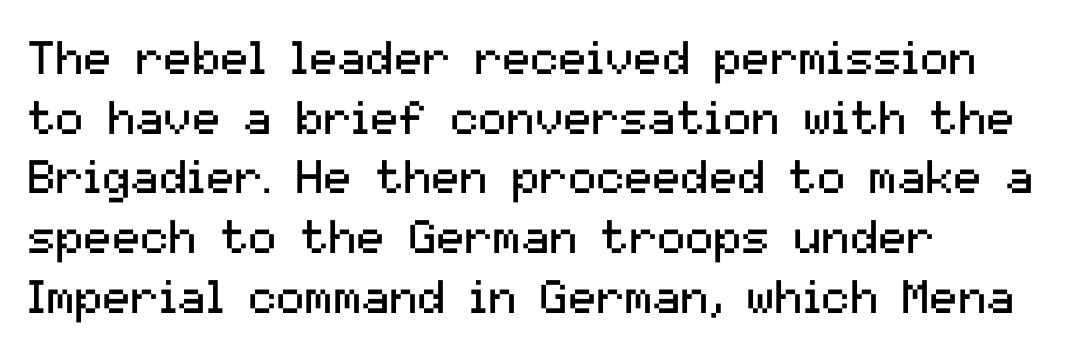
The image shows 47 px regular-weight sans-serif type, upright; set left-aligned, normal line spacing (1.27x), normal letter spacing, not underlined; medium stroke contrast and a medium x-height.
